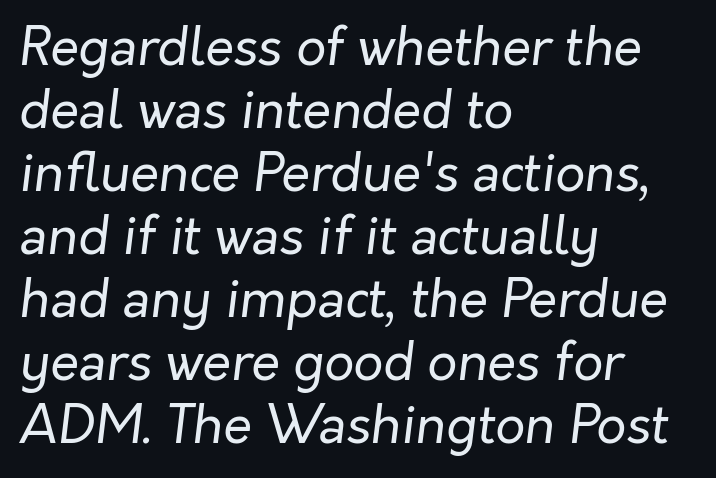
Q: Is the text bold? A: No.
Q: Is the text italic (slanted)? A: Yes, it leans right by about 7 degrees.
Q: Is the text underlined? A: No.
Q: How is the paragraph aligned? A: Left-aligned.
Q: Is the spacing between letters normal or unusually wide? A: Normal.
Q: Width (condensed, normal, or wide)? A: Normal.
Q: Stroke contrast? A: Low.
Q: x-height? A: Medium.
Q: Monospaced? A: No.
